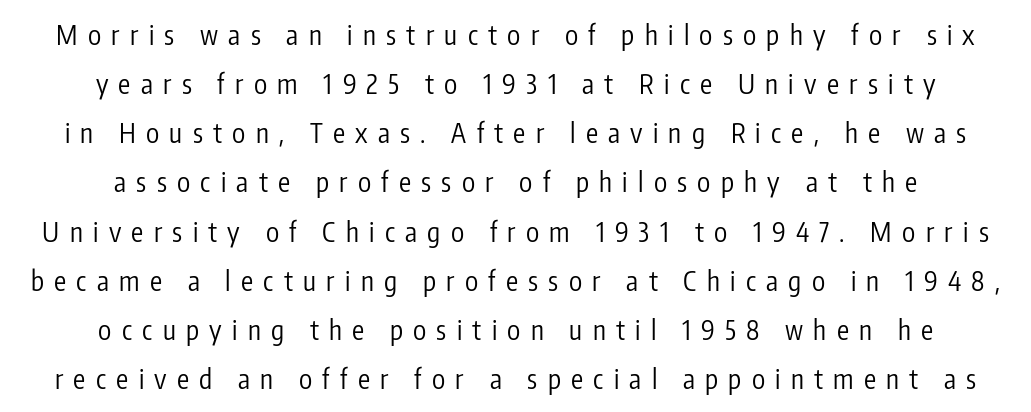
Q: Is the text bold? A: No.
Q: Is the text italic (slanted)? A: No, it is upright.
Q: Is the text underlined? A: No.
Q: How is the paragraph aligned? A: Centered.
Q: Is the spacing between letters normal or unusually wide? A: Unusually wide.
